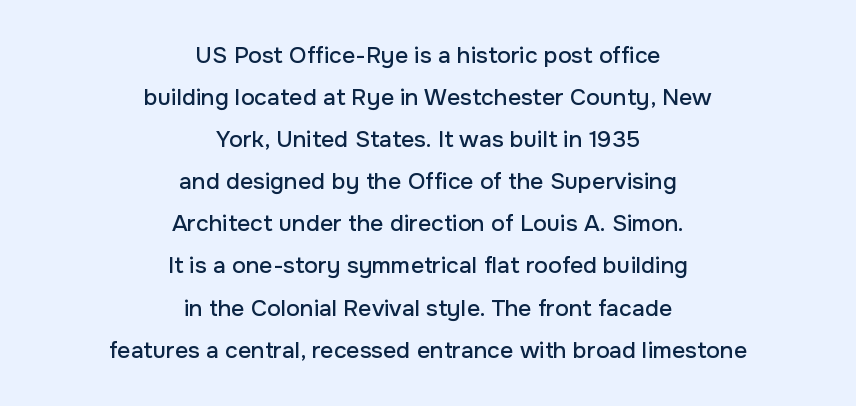
The image shows 23 px text type, upright; set centered, line spacing 1.83x, normal letter spacing, not underlined.
